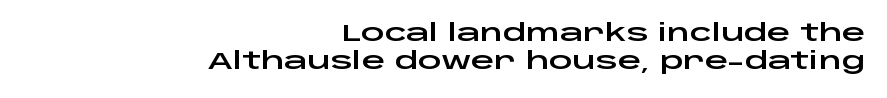
The image shows 23 px text type, upright; set right-aligned, line spacing 1.23x, normal letter spacing, not underlined.
